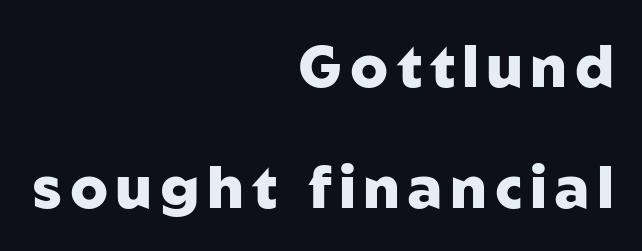
{"serif": "no", "italic": "no", "bold": "yes", "weight": "heavy", "width": "normal", "stroke_contrast": "low", "x_height": "medium", "monospaced": "no", "underline": "no", "align": "right", "line_spacing": "loose", "line_spacing_ratio": 2.09, "glyph_px": 58}
